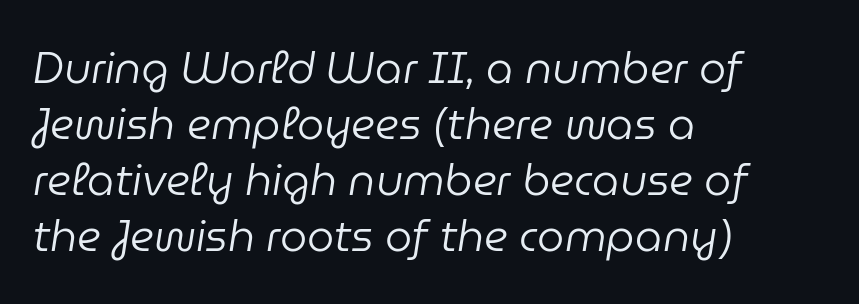
Q: Is the text bold? A: No.
Q: Is the text italic (slanted)? A: Yes, it leans right by about 9 degrees.
Q: Is the text underlined? A: No.
Q: How is the paragraph aligned? A: Left-aligned.
Q: Is the spacing between letters normal or unusually wide? A: Normal.
Q: Is the spacing between lines tight, normal or loose? A: Normal.
Q: Width (condensed, normal, or wide)? A: Normal.
Q: Stroke contrast? A: Low.
Q: x-height? A: Medium.
Q: Monospaced? A: No.
